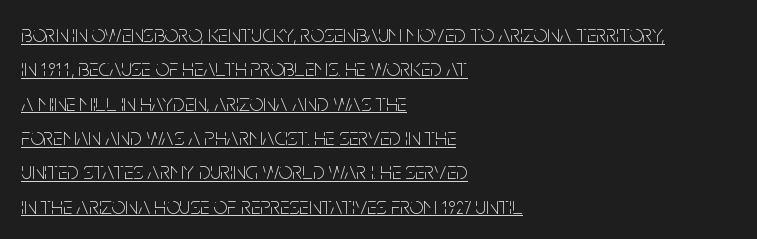
Q: Is the text bold? A: No.
Q: Is the text italic (slanted)? A: No, it is upright.
Q: Is the text underlined? A: Yes.
Q: How is the paragraph aligned? A: Left-aligned.
Q: Is the spacing between letters normal or unusually wide? A: Normal.
Q: Is the spacing between lines tight, normal or loose? A: Normal.
